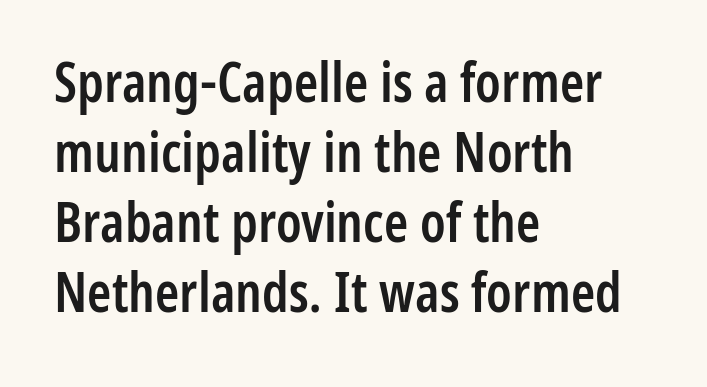
No italicization has been applied; the sample stays upright. This is the in-between weight designers call semibold or demi. Check under the words: just untouched page. Does the leading feel generous? No, just average. Are there feet on the stems? There aren't — it's a sans.
